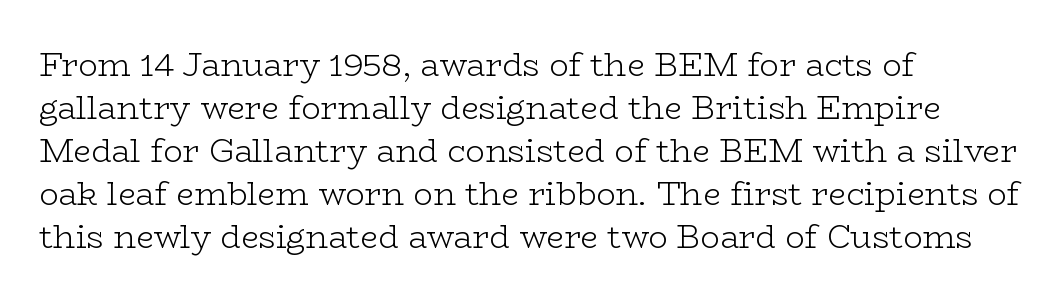
{"serif": "yes", "italic": "no", "bold": "no", "weight": "light", "width": "wide", "stroke_contrast": "low", "x_height": "medium", "monospaced": "no", "underline": "no", "align": "left", "line_spacing": "normal", "line_spacing_ratio": 1.34, "letter_spacing": "normal", "letter_spacing_em": 0.0, "glyph_px": 32}
